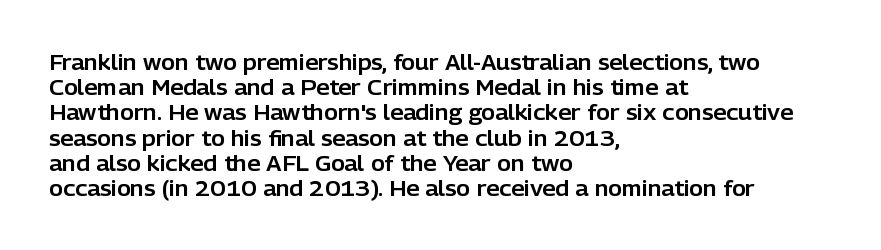
The image shows 21 px text type, upright; set left-aligned, line spacing 1.2x, normal letter spacing, not underlined.
